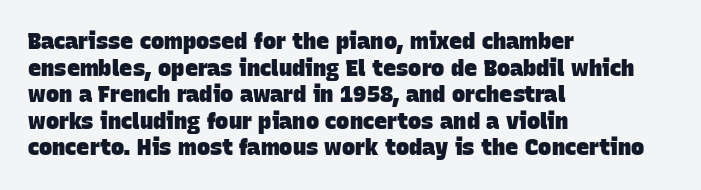
The image shows 22 px bold type; set left-aligned, line spacing 1.21x, normal letter spacing, not underlined.
